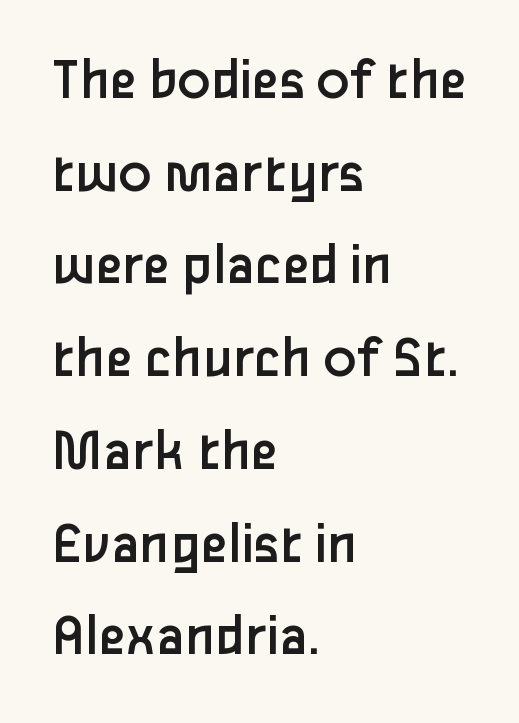
Q: Is the text bold? A: No.
Q: Is the text italic (slanted)? A: No, it is upright.
Q: Is the typeface a serif or a sans-serif typeface? A: Sans-serif.
Q: Is the text underlined? A: No.
Q: How is the paragraph aligned? A: Left-aligned.
Q: Is the spacing between letters normal or unusually wide? A: Normal.
Q: Is the spacing between lines tight, normal or loose? A: Normal.
Q: Width (condensed, normal, or wide)? A: Normal.
Q: Stroke contrast? A: Low.
Q: x-height? A: Medium.
Q: Monospaced? A: No.
